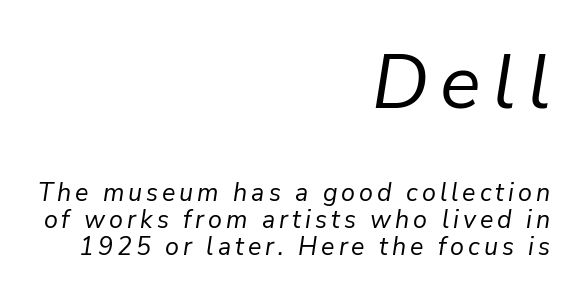
This sample trades vertical openness for compactness between lines. Every row of glyphs terminates at an identical x-position on the right. Note the varied advance widths — an 'i' is clearly narrower than an 'm'. Designer's note — italics engaged. The typesetting does not lean heavy: it is not bold.
